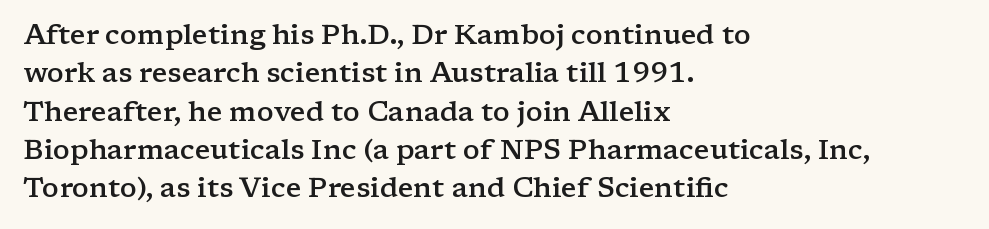
Looks like regular typesetting: each glyph gets only the width it needs. Italic: no, the glyphs are upright roman. The letters carry serifs — small finishing strokes at the ends of their stems. Summary of weight: moderately heavy, a semibold. This rendering uses left alignment, leaving the right contour irregular.
